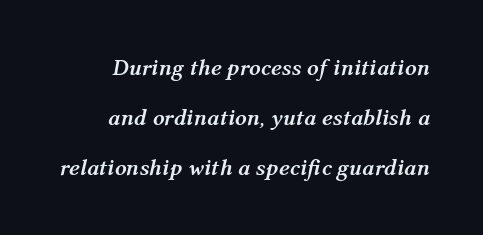
Q: Is the text bold? A: Yes.
Q: Is the text italic (slanted)? A: Yes, it leans right by about 12 degrees.
Q: Is the text underlined? A: No.
Q: Is the spacing between letters normal or unusually wide? A: Normal.
Q: Is the spacing between lines tight, normal or loose? A: Loose.
